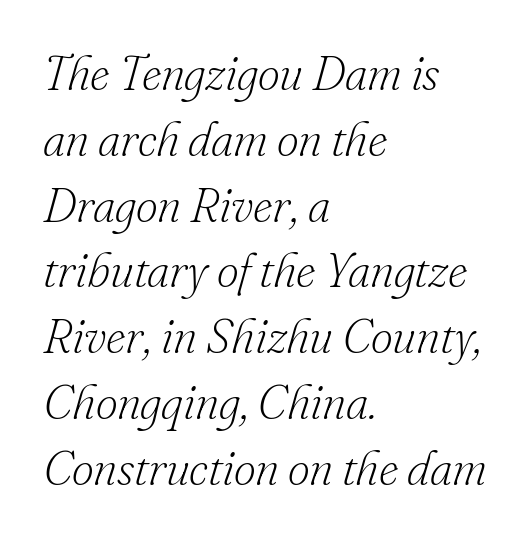
Q: Is the text bold? A: No.
Q: Is the text italic (slanted)? A: Yes, it leans right by about 16 degrees.
Q: Is the typeface a serif or a sans-serif typeface? A: Serif.
Q: Is the text underlined? A: No.
Q: How is the paragraph aligned? A: Left-aligned.
Q: Is the spacing between letters normal or unusually wide? A: Normal.
Q: Is the spacing between lines tight, normal or loose? A: Normal.
Q: Width (condensed, normal, or wide)? A: Normal.
Q: Stroke contrast? A: Low.
Q: x-height? A: Small.
Q: Monospaced? A: No.
